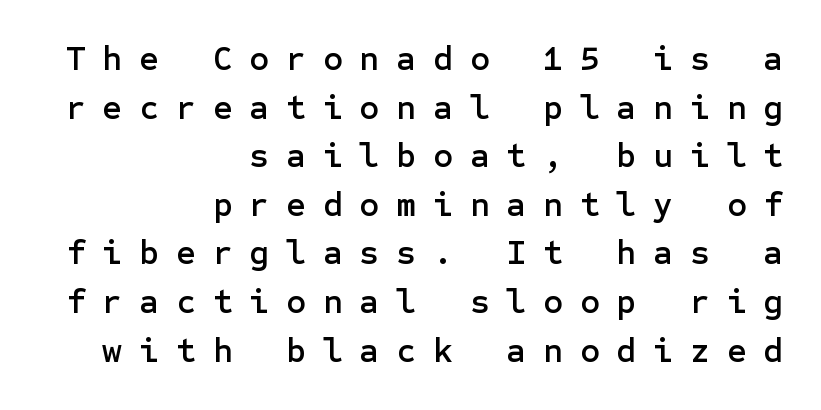
Casual observation: everything's shoved over to the right. Normally led — the rows are evenly, conventionally spaced. No feet cap the strokes, marking this as sans-serif type. Lines of text with bare space underneath.
